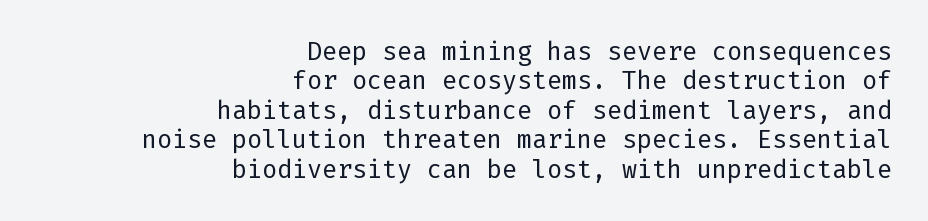
Has an underline been added? It has not. The letters stand upright; this is a roman face. Spacing between characters is what you'd get straight out of the box. The strokes are not fattened; the text isn't bold. Leftover space on each line is placed entirely before the opening word.
